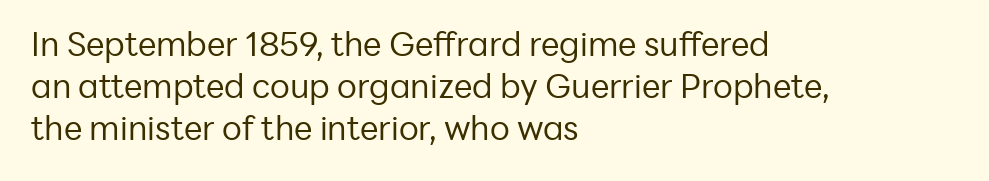
Q: Is the text bold? A: No.
Q: Is the text italic (slanted)? A: No, it is upright.
Q: Is the typeface a serif or a sans-serif typeface? A: Sans-serif.
Q: Is the text underlined? A: No.
Q: How is the paragraph aligned? A: Left-aligned.
Q: Is the spacing between letters normal or unusually wide? A: Normal.
Q: Is the spacing between lines tight, normal or loose? A: Normal.
Q: Width (condensed, normal, or wide)? A: Normal.
Q: Stroke contrast? A: Low.
Q: x-height? A: Medium.
Q: Monospaced? A: No.
